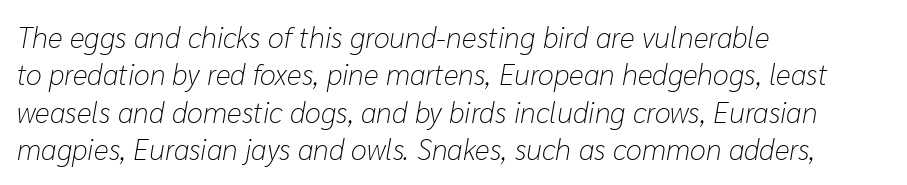
The glyphs are unaccompanied by any horizontal stroke below them. A typesetter would call this proportional, since set widths differ per character. The characters are drawn with everyday or finer stroke widths. If you measured baseline to baseline, you'd find a middling distance. Left-aligned paragraph, ragged on the right. A typesetter would call this zero additional tracking.
